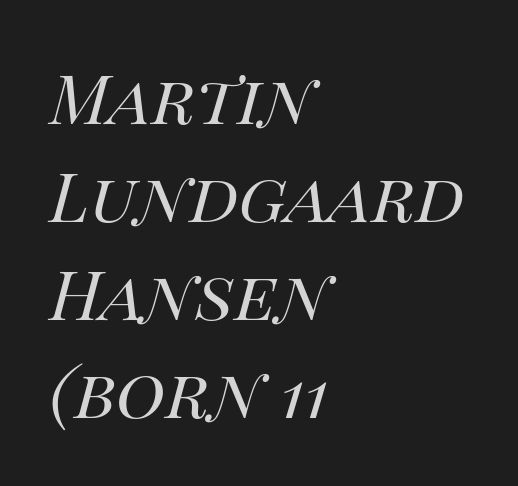
{"italic": "yes", "lean": "right", "slant_degrees": 14, "bold": "no", "weight": "regular", "width": "normal", "stroke_contrast": "high", "x_height": "large", "monospaced": "no", "underline": "no", "align": "left", "line_spacing": "normal", "line_spacing_ratio": 1.44, "letter_spacing": "normal", "letter_spacing_em": 0.0, "glyph_px": 68}
